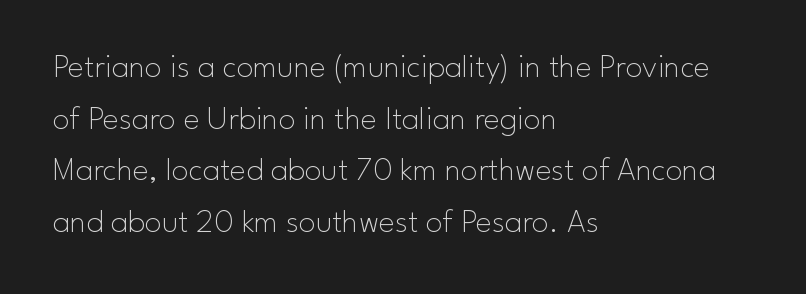
Q: Is the text bold? A: No.
Q: Is the text italic (slanted)? A: No, it is upright.
Q: Is the typeface a serif or a sans-serif typeface? A: Sans-serif.
Q: Is the text underlined? A: No.
Q: How is the paragraph aligned? A: Left-aligned.
Q: Is the spacing between letters normal or unusually wide? A: Normal.
Q: Is the spacing between lines tight, normal or loose? A: Normal.
Q: Width (condensed, normal, or wide)? A: Normal.
Q: Stroke contrast? A: Low.
Q: x-height? A: Small.
Q: Monospaced? A: No.
